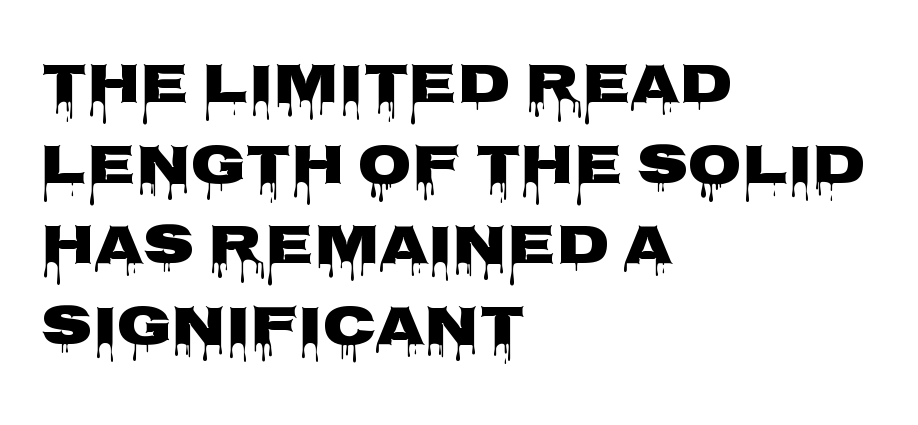
{"serif": "no", "italic": "no", "bold": "yes", "weight": "heavy", "width": "wide", "stroke_contrast": "low", "x_height": "large", "monospaced": "no", "underline": "no", "align": "left", "line_spacing": "normal", "line_spacing_ratio": 1.44, "letter_spacing": "normal", "letter_spacing_em": 0.0, "glyph_px": 56}
